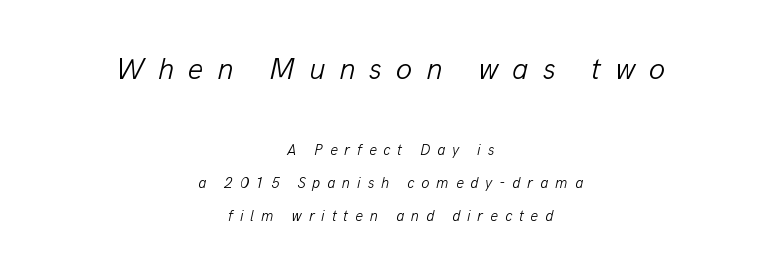
Looks like regular typesetting: each glyph gets only the width it needs. When letters slant like this, we call the style italic. Students, observe: this is what heavily led, spacious text looks like. Notice how the passage keeps no hard edge, just a central spine. The strokes are not fattened; the text isn't bold.
